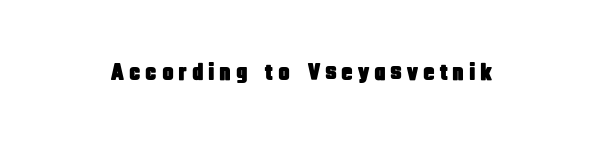
Short note: letters widely spaced. This rendering features lettering with no underline. Designer's note — italics off, roman on.
